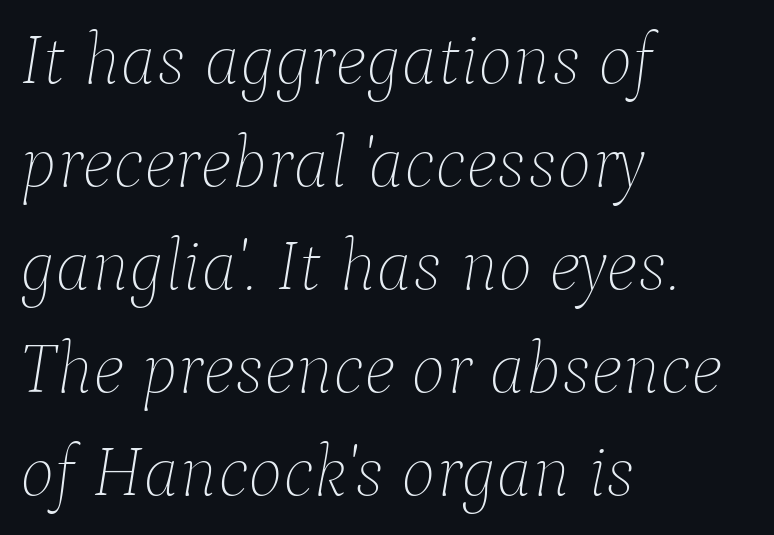
Q: Is the text bold? A: No.
Q: Is the text italic (slanted)? A: Yes, it leans right by about 9 degrees.
Q: Is the text underlined? A: No.
Q: How is the paragraph aligned? A: Left-aligned.
Q: Is the spacing between letters normal or unusually wide? A: Normal.
Q: Is the spacing between lines tight, normal or loose? A: Normal.
Q: Width (condensed, normal, or wide)? A: Normal.
Q: Stroke contrast? A: Low.
Q: x-height? A: Medium.
Q: Monospaced? A: No.
